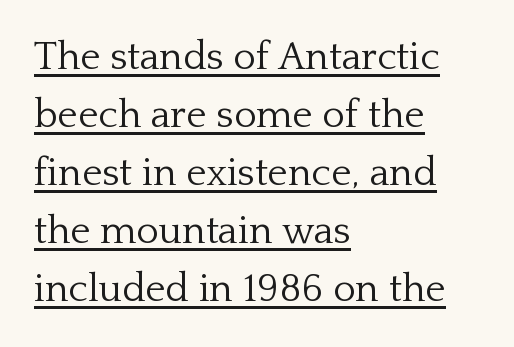
The block of text has a typical density, with ordinary space between rows. Quick note: not italic, upright. Alignment: flush left. Think of a printed novel: that variable character pitch is what you see here. Caption: standard tracking, unaltered. Beneath each row of characters lies a ruled line.
